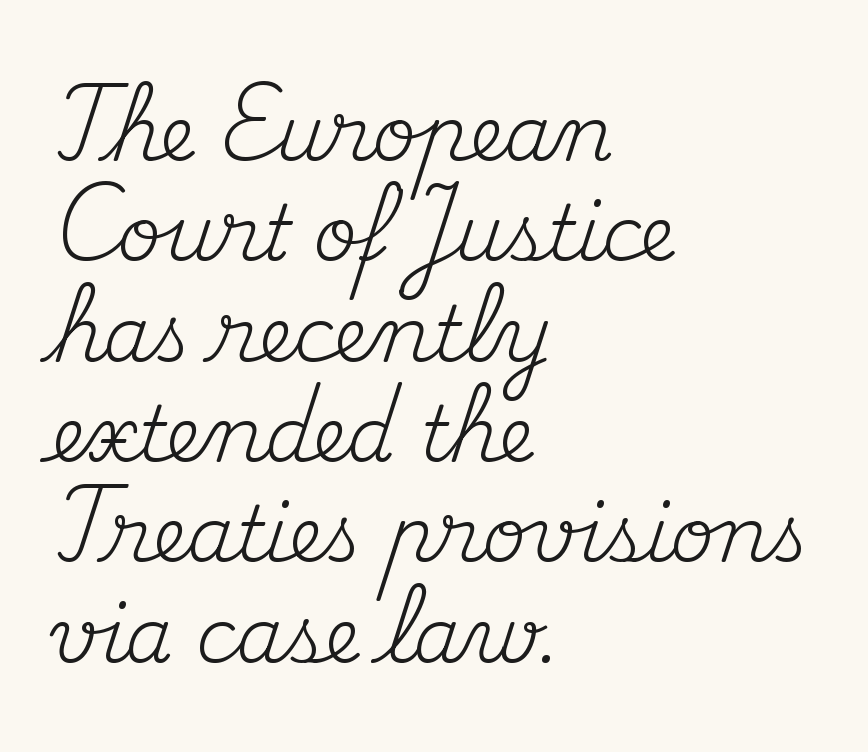
Q: Is the text bold? A: No.
Q: Is the text italic (slanted)? A: Yes.
Q: Is the typeface a serif or a sans-serif typeface? A: Serif.
Q: Is the text underlined? A: No.
Q: How is the paragraph aligned? A: Left-aligned.
Q: Is the spacing between letters normal or unusually wide? A: Normal.
Q: Is the spacing between lines tight, normal or loose? A: Normal.
Q: Width (condensed, normal, or wide)? A: Normal.
Q: Stroke contrast? A: Medium.
Q: x-height? A: Small.
Q: Monospaced? A: No.
